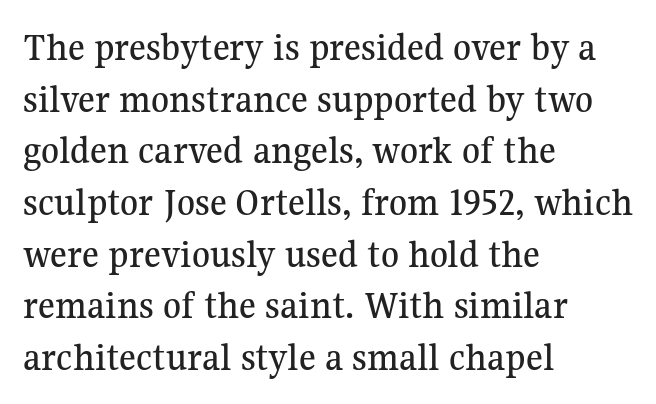
The typesetter chose a ragged-right arrangement here. Tall strokes in this sample are plumb rather than angled. Each new line begins a customary step beneath the previous one. Here the designer chose a conventional face with non-uniform glyph widths. Underline: absent. The passage shown is typeset with a serif family.
